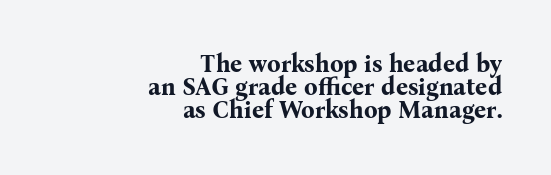
Q: Is the text bold? A: Yes.
Q: Is the text italic (slanted)? A: No, it is upright.
Q: Is the text underlined? A: No.
Q: How is the paragraph aligned? A: Right-aligned.
Q: Is the spacing between letters normal or unusually wide? A: Normal.
Q: Is the spacing between lines tight, normal or loose? A: Tight.
